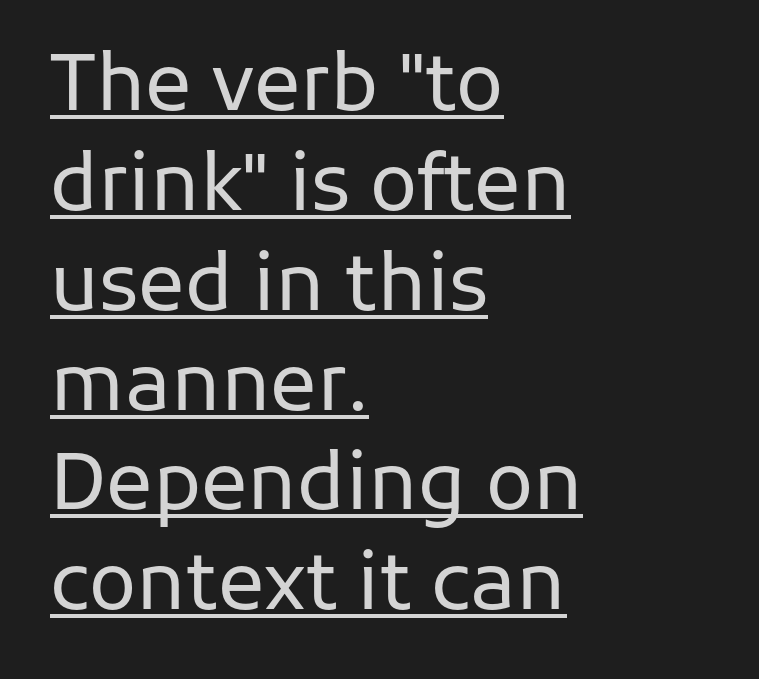
{"serif": "no", "italic": "no", "bold": "no", "weight": "regular", "width": "normal", "stroke_contrast": "low", "x_height": "medium", "monospaced": "no", "underline": "yes", "align": "left", "line_spacing": "normal", "line_spacing_ratio": 1.28, "letter_spacing": "normal", "letter_spacing_em": 0.0, "glyph_px": 78}
